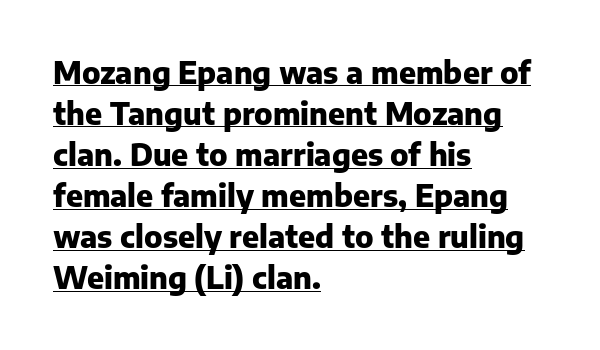
{"serif": "no", "italic": "no", "bold": "yes", "weight": "heavy", "width": "normal", "stroke_contrast": "low", "x_height": "medium", "monospaced": "no", "underline": "yes", "align": "left", "line_spacing": "normal", "line_spacing_ratio": 1.37, "letter_spacing": "normal", "letter_spacing_em": 0.0, "glyph_px": 30}
